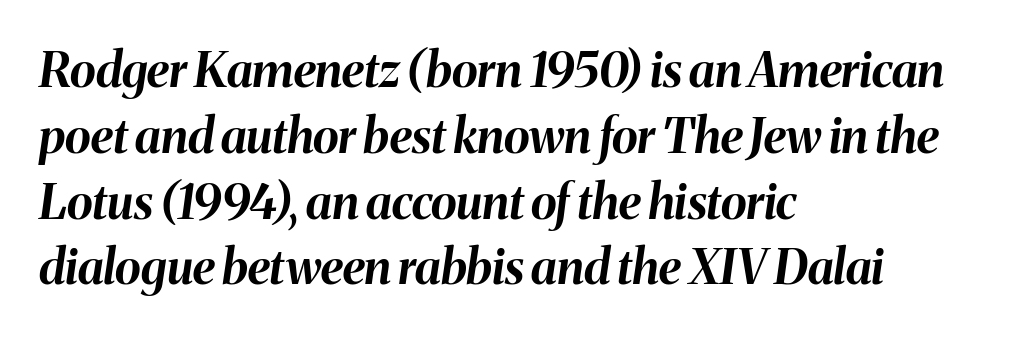
Does the weight exceed regular? Yes, all the way to bold. The space directly below the letters is spotless. This sample has the flowing, uneven cadence of proportional lettering. The leading is moderate, giving the passage an even texture.
